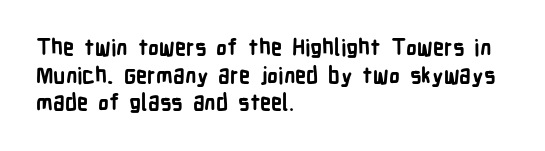
The image shows 22 px bold type, upright; set left-aligned, normal line spacing (1.26x), normal letter spacing, not underlined.
